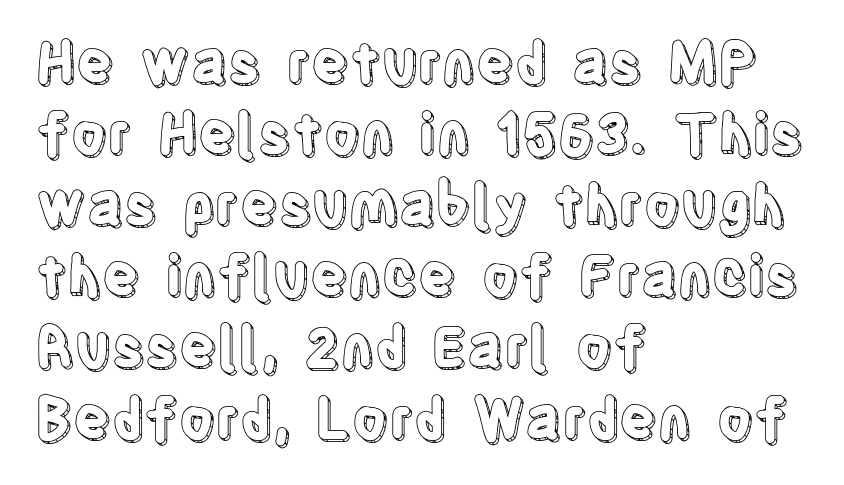
{"italic": "no", "width": "condensed", "x_height": "large", "monospaced": "no", "underline": "no", "align": "left", "line_spacing": "normal", "line_spacing_ratio": 1.27, "letter_spacing": "normal", "letter_spacing_em": 0.0, "glyph_px": 56}
